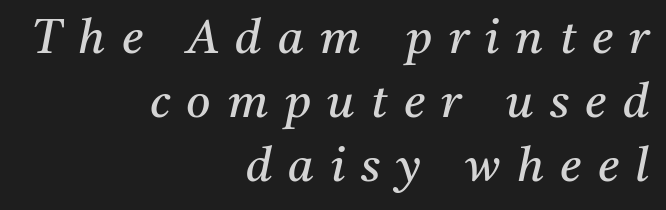
The image shows 47 px regular-weight serif type, italic (leaning right); set right-aligned, normal line spacing (1.36x), unusually wide letter spacing (+0.35 em), not underlined; medium stroke contrast and a medium x-height.
